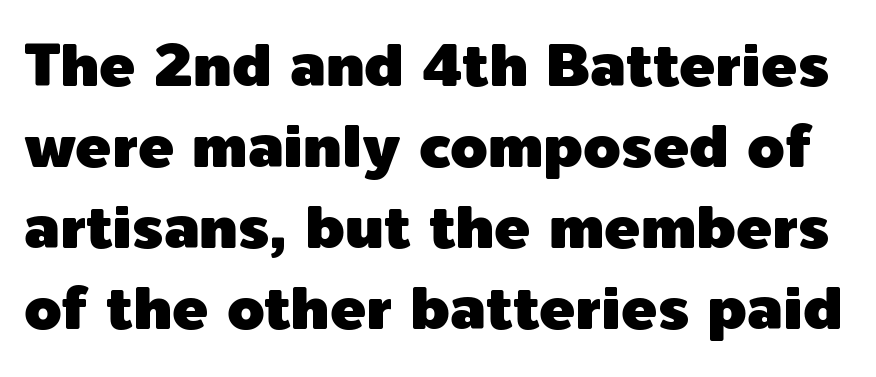
The image shows 60 px sans-serif type, upright; set normal line spacing (1.35x), normal letter spacing, not underlined; a medium x-height.
